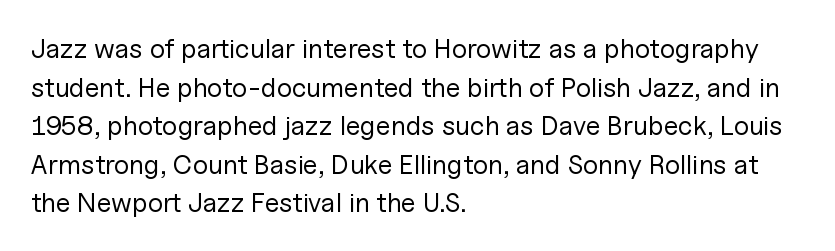
{"italic": "no", "bold": "no", "underline": "no", "align": "left", "line_spacing": "normal", "line_spacing_ratio": 1.43, "letter_spacing": "normal", "letter_spacing_em": 0.0, "glyph_px": 27}
